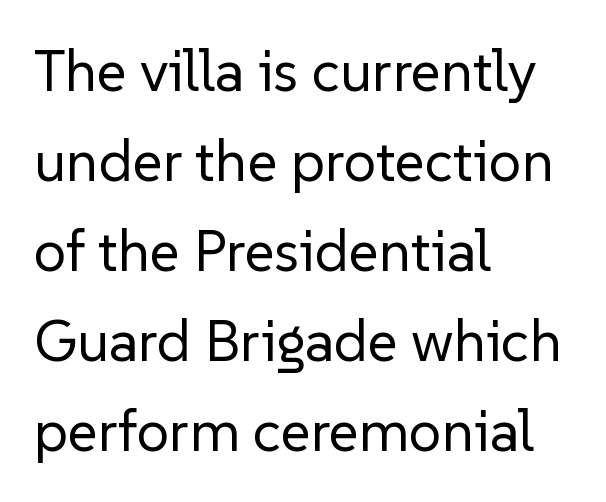
{"serif": "no", "italic": "no", "bold": "no", "weight": "regular", "width": "normal", "stroke_contrast": "low", "x_height": "medium", "monospaced": "no", "underline": "no", "align": "left", "line_spacing": "normal", "line_spacing_ratio": 1.55, "letter_spacing": "normal", "letter_spacing_em": 0.0, "glyph_px": 58}
